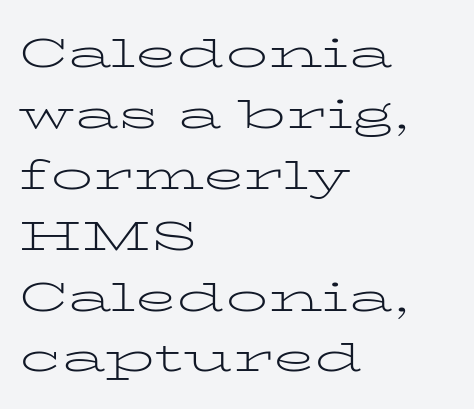
The image shows 42 px light, wide serif type, upright; set left-aligned, normal line spacing (1.45x), normal letter spacing, not underlined; low stroke contrast and a medium x-height.
